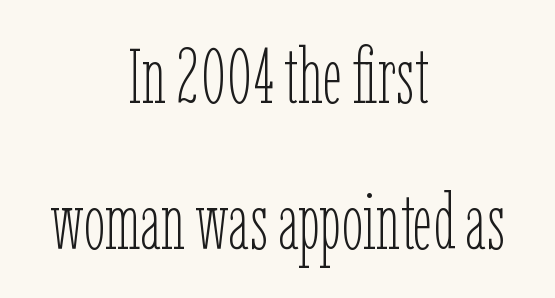
The image shows 77 px thin, condensed type, upright; set centered, line spacing 1.89x, normal letter spacing, not underlined; low stroke contrast and a medium x-height.
